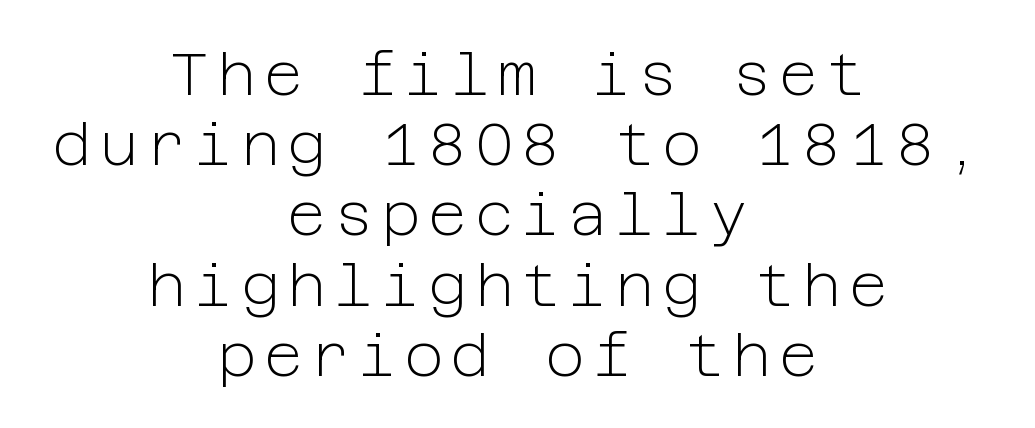
{"serif": "no", "italic": "no", "bold": "no", "weight": "light", "width": "normal", "stroke_contrast": "low", "x_height": "medium", "underline": "no", "align": "center", "line_spacing_ratio": 1.17, "glyph_px": 60}
